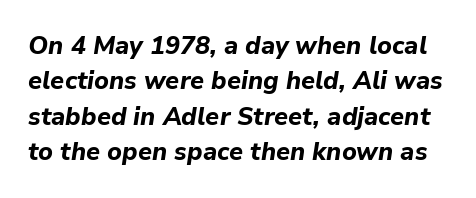
{"italic": "yes", "lean": "right", "slant_degrees": 9, "bold": "yes", "underline": "no", "line_spacing": "normal", "line_spacing_ratio": 1.42, "letter_spacing": "normal", "letter_spacing_em": 0.0, "glyph_px": 25}
